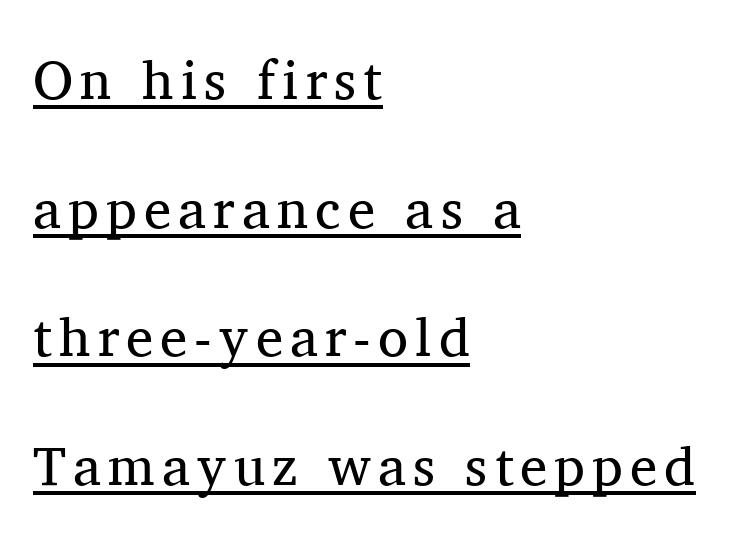
The image shows 55 px regular-weight serif type, upright; set left-aligned, loose line spacing (2.34x), underlined; medium stroke contrast and a medium x-height.
